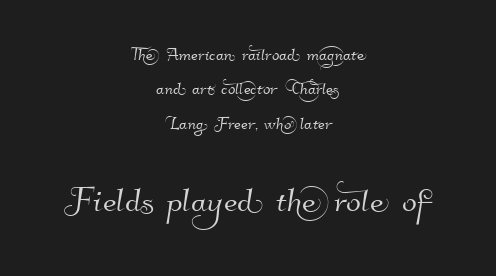
The image shows 44 px sans-serif type; set centered, normal line spacing (1.56x), normal letter spacing, not underlined; the second (bottom) block is 2.0x larger; high stroke contrast and a small x-height.
